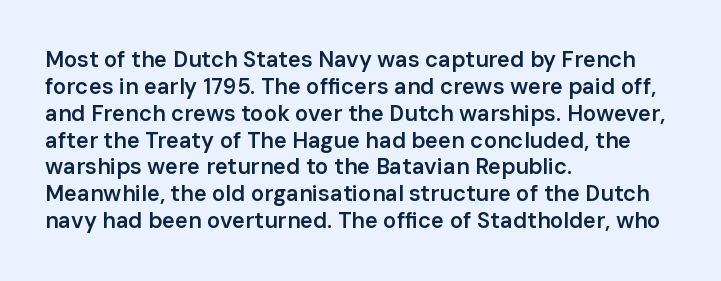
{"italic": "no", "bold": "semi", "underline": "no", "align": "left", "line_spacing_ratio": 1.22, "letter_spacing": "normal", "letter_spacing_em": 0.0, "glyph_px": 22}
